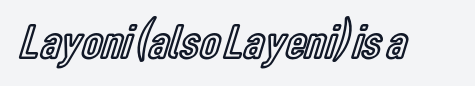
The image shows 49 px condensed type; set normal letter spacing, not underlined; a medium x-height.
